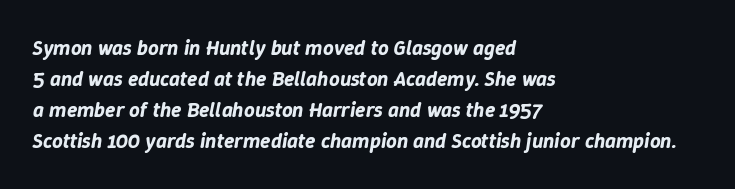
Compared with ordinary roman type, these characters are visibly tilted. Caption: multi-line text, flush left, ragged right. You could call the tracking neutral — neither tight nor loose. Only glyphs here, with clear space below each row. The rendering uses a moderate line-height, typical for paragraphs.
